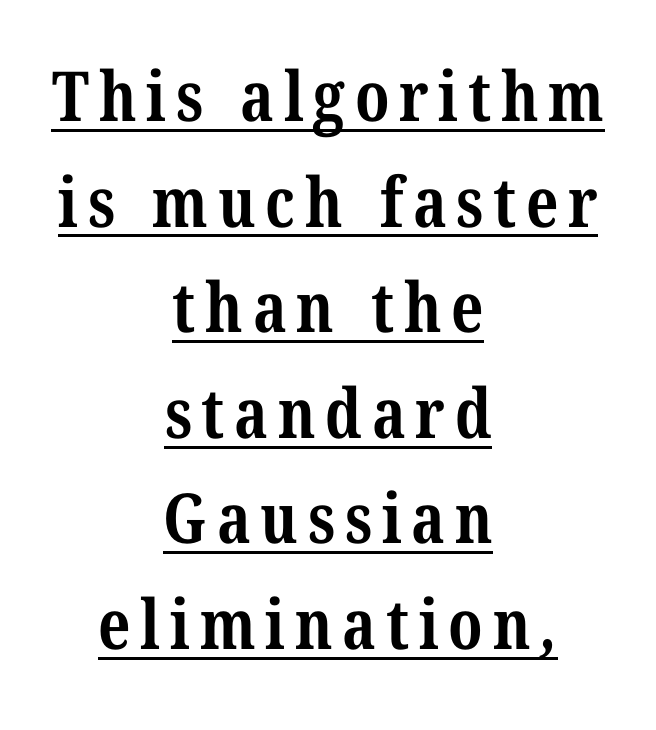
Regarding serifs, this sample has them. Students, this is bold: see how much ink each stroke carries. The line-height multiplier appears to be the usual default. The compositor balanced each line on the midline.
